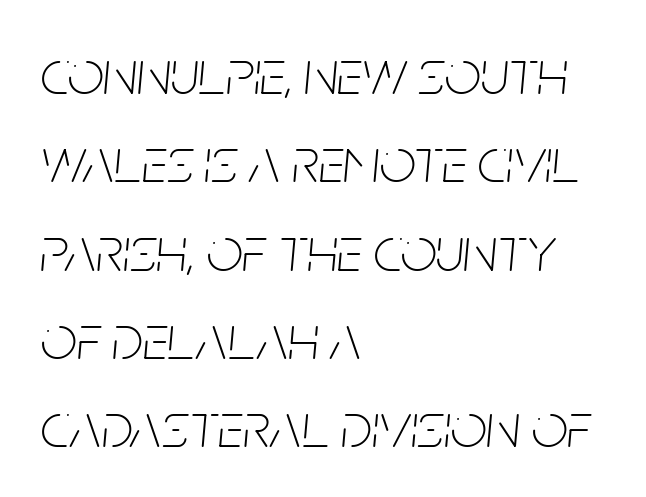
Default kerning and tracking; the words read as compact shapes. Nothing heavy about these letters — not bold at all. Is this a fixed-width face? No — the glyphs have proportional, varying widths. Beneath every word, the page is bare.
